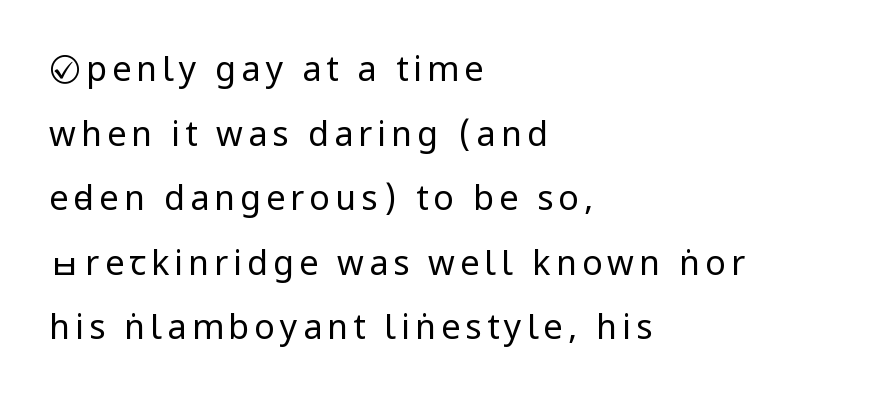
The glyphs are unaccompanied by any horizontal stroke below them. Horizontal bands of white between lines are thick stripes. Italic? Not at all — the glyphs are vertical. Does the copy run flush right? No — it runs flush left.
